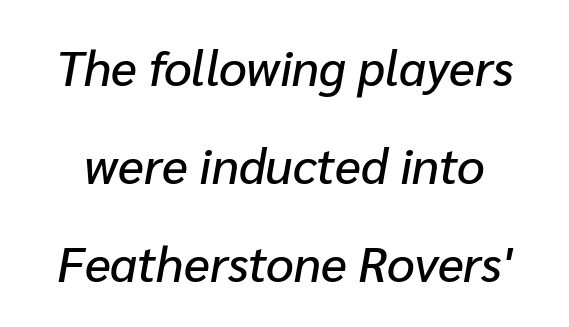
Q: Is the text italic (slanted)? A: Yes, it leans right by about 10 degrees.
Q: Is the text underlined? A: No.
Q: Is the spacing between letters normal or unusually wide? A: Normal.
Q: Is the spacing between lines tight, normal or loose? A: Loose.
Q: Width (condensed, normal, or wide)? A: Normal.
Q: Stroke contrast? A: Low.
Q: x-height? A: Medium.
Q: Monospaced? A: No.
